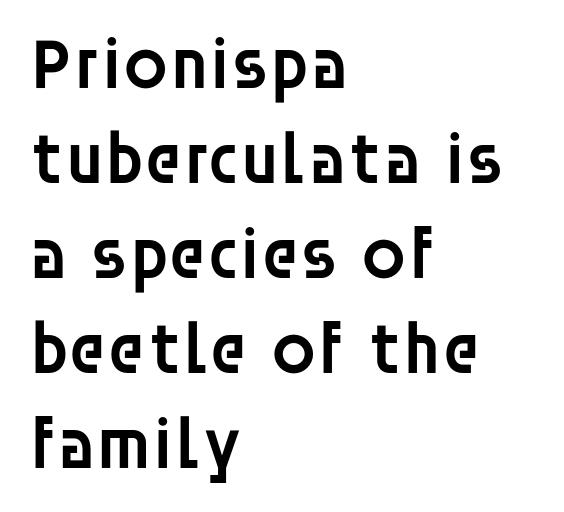
The image shows 73 px semibold sans-serif type, upright; set left-aligned, normal line spacing (1.3x), normal letter spacing, not underlined; low stroke contrast and a large x-height.
